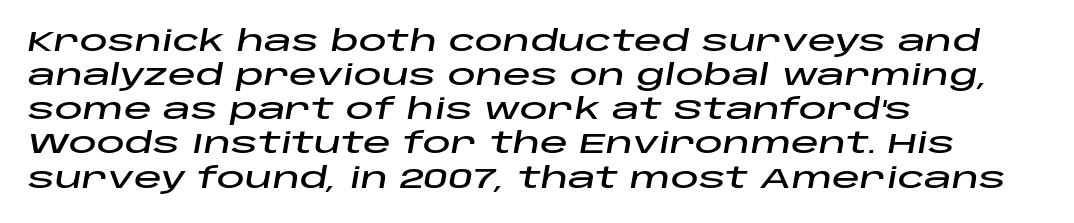
Notice how the stems are inclined rather than vertical — that's the hallmark of italics. In CSS terms this would be text-align: left. Here the glyphs are tracked normally, forming tight word shapes. Do the characters align in a grid? No, the font is proportional. Decoration check: the copy has no underline.
